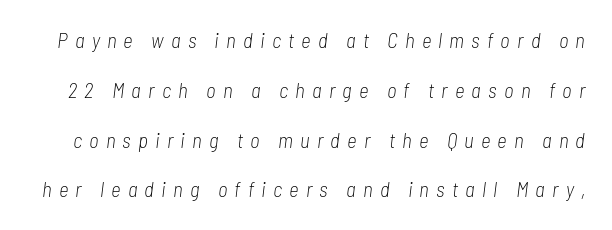
{"italic": "yes", "lean": "right", "slant_degrees": 7, "bold": "no", "underline": "no", "line_spacing": "loose", "line_spacing_ratio": 2.37, "letter_spacing": "wide", "letter_spacing_em": 0.34, "glyph_px": 21}
